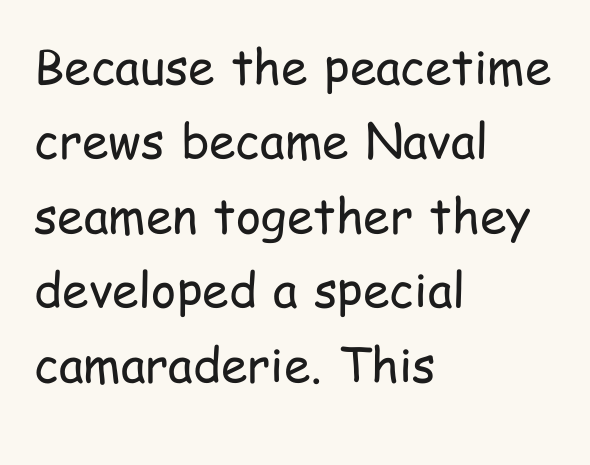
Q: Is the text bold? A: No.
Q: Is the text italic (slanted)? A: No, it is upright.
Q: Is the typeface a serif or a sans-serif typeface? A: Sans-serif.
Q: Is the text underlined? A: No.
Q: How is the paragraph aligned? A: Left-aligned.
Q: Is the spacing between letters normal or unusually wide? A: Normal.
Q: Is the spacing between lines tight, normal or loose? A: Normal.
Q: Width (condensed, normal, or wide)? A: Condensed.
Q: Stroke contrast? A: Low.
Q: x-height? A: Medium.
Q: Monospaced? A: No.
